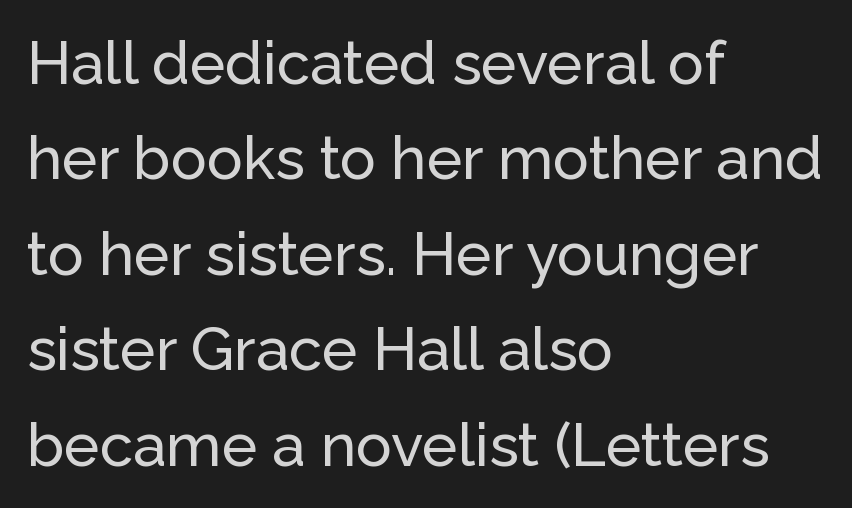
{"serif": "no", "italic": "no", "width": "normal", "stroke_contrast": "low", "x_height": "medium", "monospaced": "no", "underline": "no", "align": "left", "line_spacing": "normal", "line_spacing_ratio": 1.59, "letter_spacing": "normal", "letter_spacing_em": 0.0, "glyph_px": 60}
